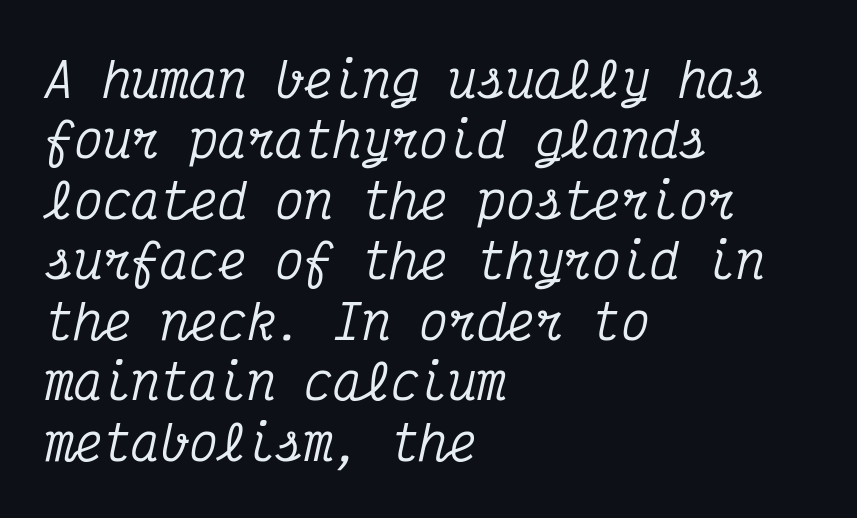
Think of a typewriter: that constant character pitch is what you see here. The space directly below the letters is spotless. Regarding leading, the lines here are spaced in the standard way. Students, note that the glyphs here touch the page at normal intervals.
